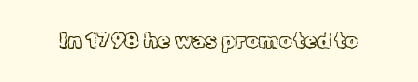
Q: Is the text bold? A: No.
Q: Is the text italic (slanted)? A: No, it is upright.
Q: Is the text underlined? A: No.
Q: Is the spacing between letters normal or unusually wide? A: Normal.
